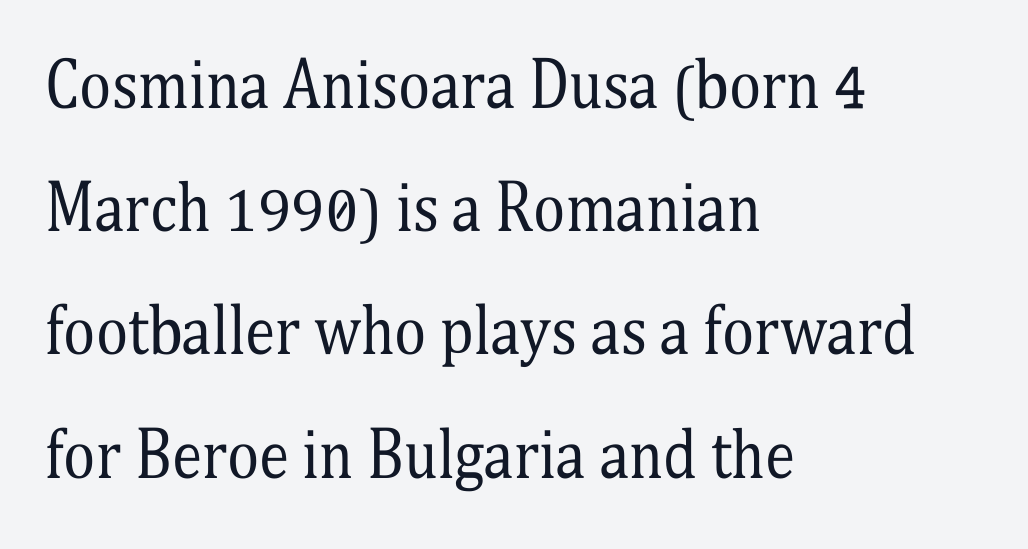
Q: Is the text bold? A: No.
Q: Is the text italic (slanted)? A: No, it is upright.
Q: Is the typeface a serif or a sans-serif typeface? A: Serif.
Q: Is the text underlined? A: No.
Q: How is the paragraph aligned? A: Left-aligned.
Q: Is the spacing between letters normal or unusually wide? A: Normal.
Q: Is the spacing between lines tight, normal or loose? A: Loose.
Q: Width (condensed, normal, or wide)? A: Condensed.
Q: Stroke contrast? A: Medium.
Q: x-height? A: Medium.
Q: Monospaced? A: No.
